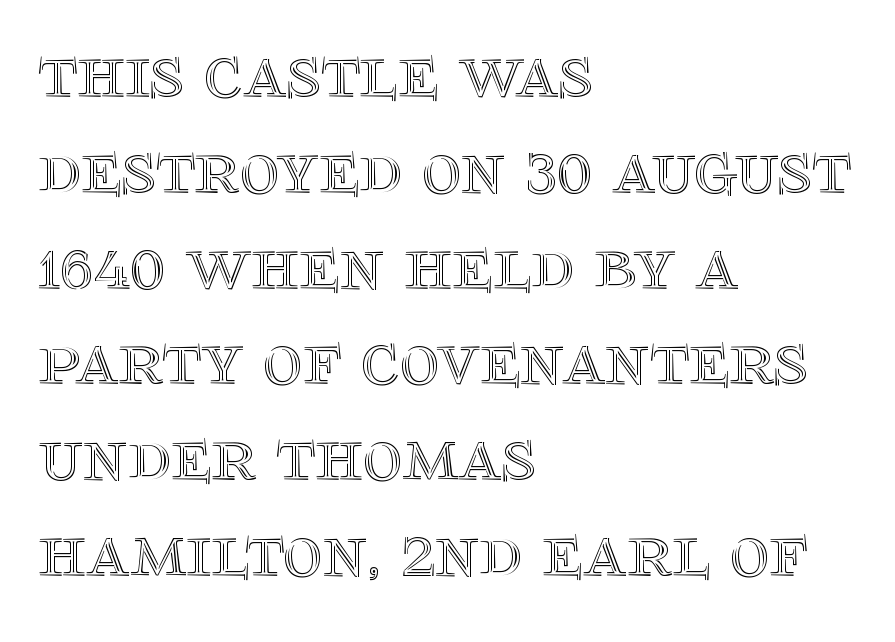
Notice how descenders clear the ascenders below comfortably — that's standard leading. When letters stand straight like this, we call the style roman or upright. The rag falls on the right side of this text block. The baseline area is clear. Is this a fixed-width face? No — the glyphs have proportional, varying widths. Characters follow at the spacing the type designer built in.
